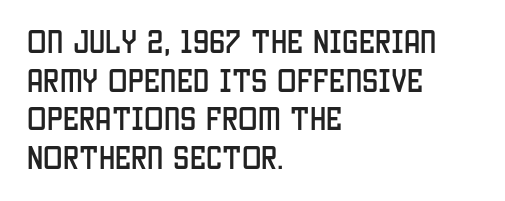
The image shows 26 px text type, upright; set left-aligned, normal line spacing (1.49x), normal letter spacing, not underlined.
